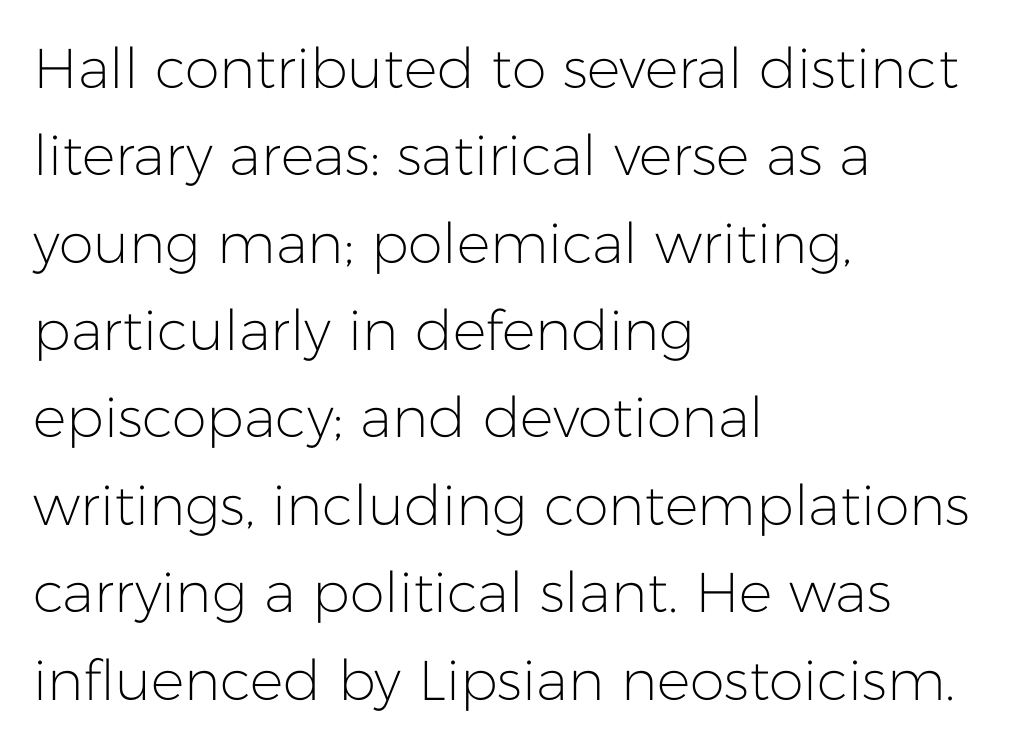
Underlining? Definitely not there. A student would call this left alignment; a typographer would say flush left, rag right. Think of a printed novel: that variable character pitch is what you see here. Letter spacing: default. What kind of face is this? One without serifs — a sans. The designer left line spacing at the default.
